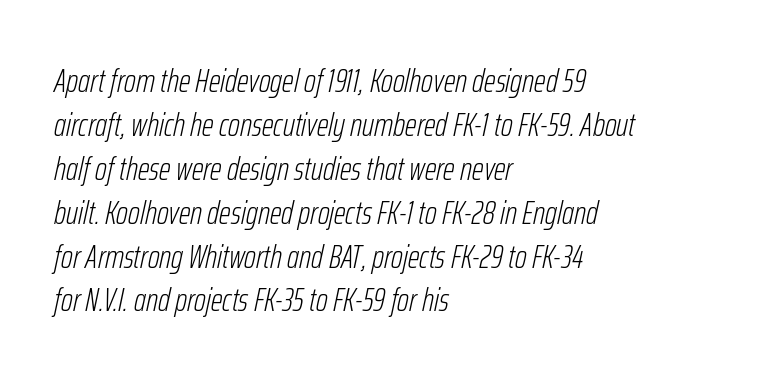
{"italic": "yes", "lean": "right", "slant_degrees": 12, "bold": "no", "weight": "light", "width": "condensed", "stroke_contrast": "low", "x_height": "medium", "monospaced": "no", "underline": "no", "align": "left", "line_spacing": "normal", "line_spacing_ratio": 1.33, "letter_spacing": "normal", "letter_spacing_em": 0.0, "glyph_px": 33}
